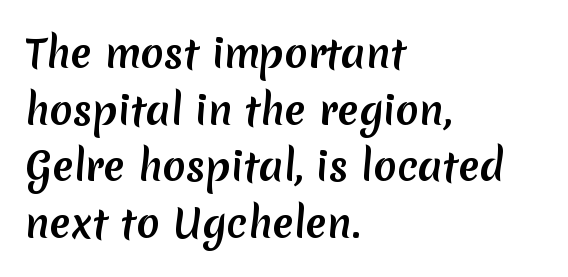
{"serif": "no", "width": "normal", "stroke_contrast": "medium", "x_height": "medium", "monospaced": "no", "underline": "no", "align": "left", "line_spacing": "normal", "line_spacing_ratio": 1.45, "letter_spacing": "normal", "letter_spacing_em": 0.0, "glyph_px": 39}
